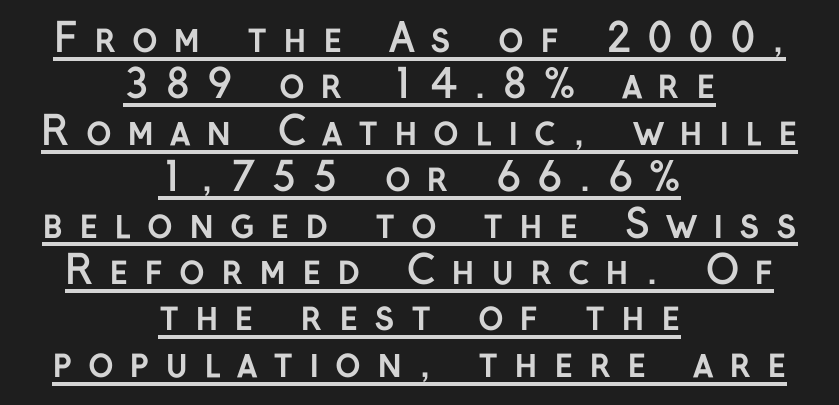
{"serif": "no", "italic": "no", "bold": "yes", "weight": "semibold", "width": "normal", "stroke_contrast": "low", "x_height": "medium", "monospaced": "no", "underline": "yes", "align": "center", "line_spacing_ratio": 1.19, "letter_spacing": "wide", "letter_spacing_em": 0.4, "glyph_px": 39}
